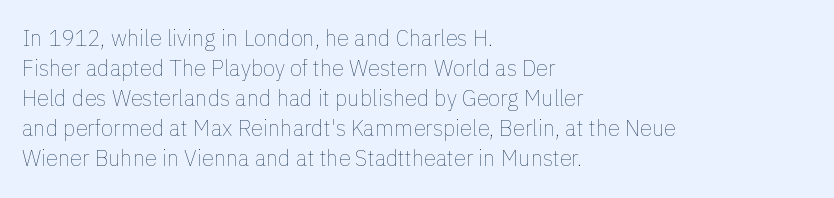
{"italic": "no", "bold": "no", "underline": "no", "align": "left", "line_spacing": "normal", "line_spacing_ratio": 1.36, "letter_spacing": "normal", "letter_spacing_em": 0.0, "glyph_px": 22}
